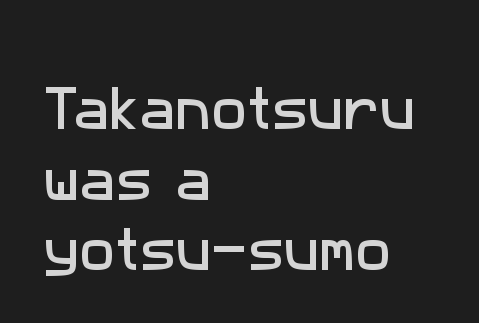
The image shows 48 px sans-serif type; set left-aligned, normal line spacing (1.47x), normal letter spacing, not underlined; low stroke contrast and a medium x-height.
